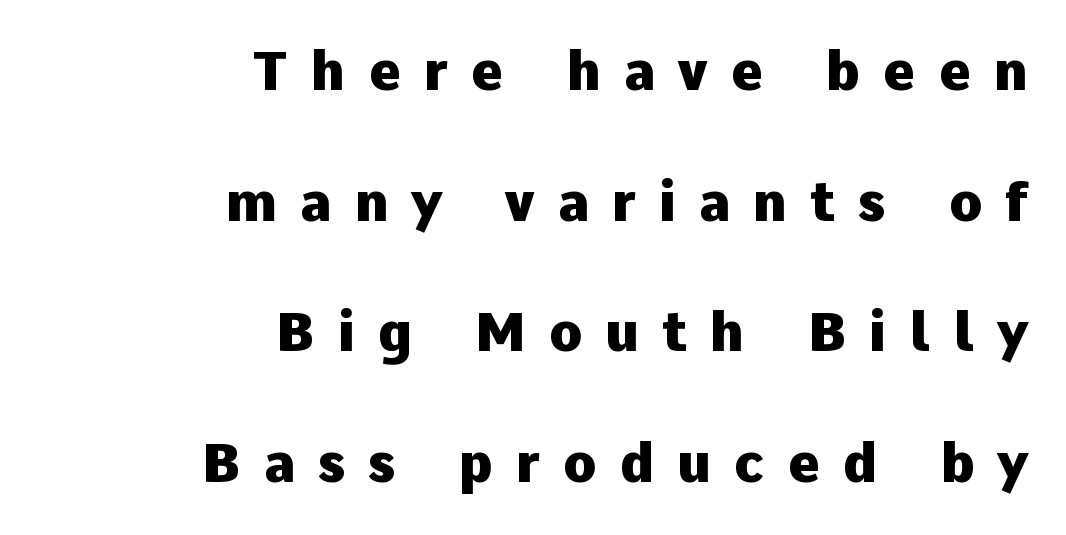
The image shows 54 px heavy sans-serif type, upright; set right-aligned, loose line spacing (2.42x), unusually wide letter spacing (+0.43 em), not underlined; low stroke contrast and a medium x-height.
